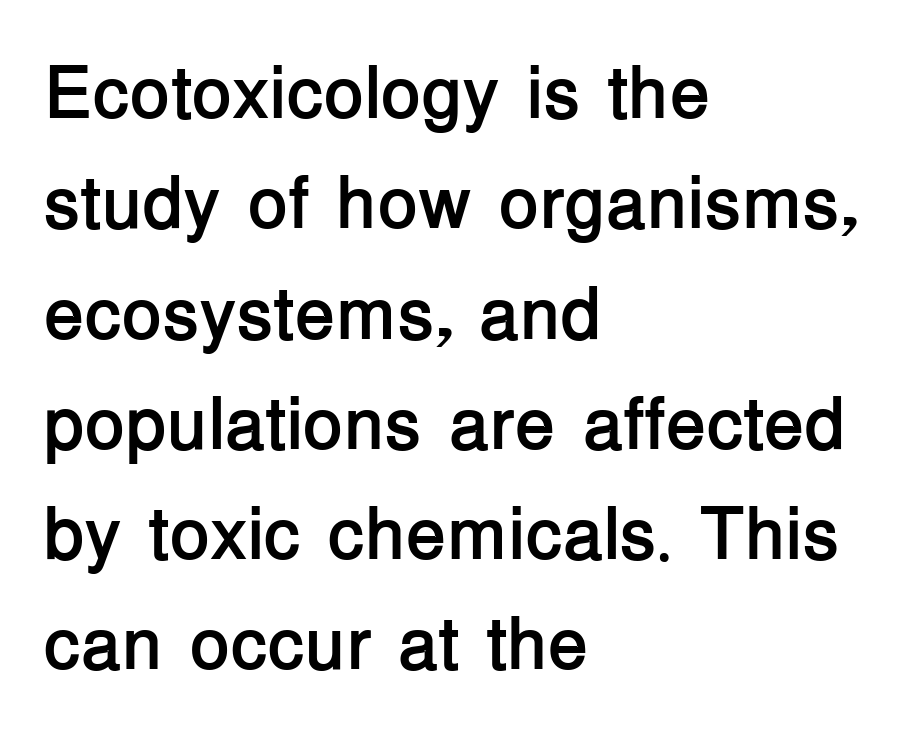
{"serif": "no", "italic": "no", "bold": "yes", "weight": "semibold", "width": "normal", "stroke_contrast": "low", "x_height": "medium", "monospaced": "no", "underline": "no", "align": "left", "line_spacing": "normal", "line_spacing_ratio": 1.49, "letter_spacing": "normal", "letter_spacing_em": 0.0, "glyph_px": 74}
